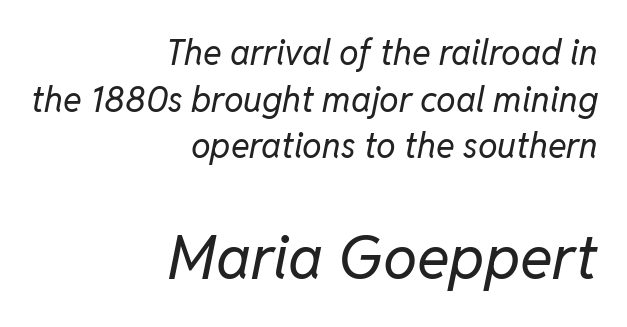
The letters are slanted; this is an italic face. Two sizes are in play, and the larger belongs to the second block. Nobody drew a line under any word here. What stands out about the letter spacing? Nothing — it is the standard amount.
